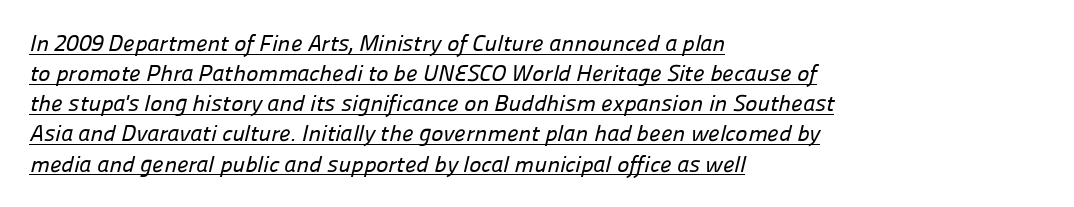
{"underline": "yes", "align": "left", "line_spacing": "normal", "line_spacing_ratio": 1.31, "letter_spacing": "normal", "letter_spacing_em": 0.0, "glyph_px": 23}
